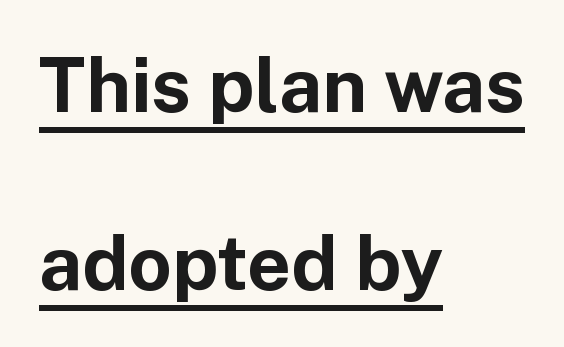
{"serif": "no", "italic": "no", "bold": "yes", "weight": "bold", "width": "normal", "stroke_contrast": "low", "x_height": "medium", "monospaced": "no", "underline": "yes", "align": "left", "line_spacing": "loose", "line_spacing_ratio": 2.34, "letter_spacing": "normal", "letter_spacing_em": 0.0, "glyph_px": 76}
